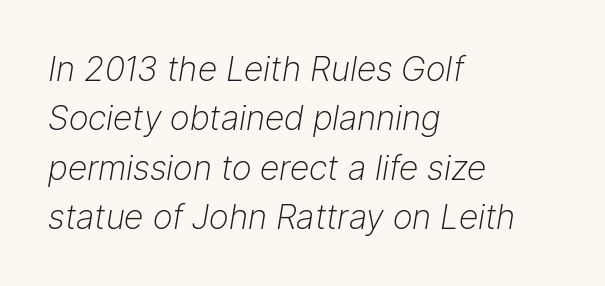
How would I describe the line gaps? Plain and ordinary. Short and long lines alike share a common starting point at left. Compared with typical body copy, the letter spacing here is the same. Descenders hang freely into open space.
